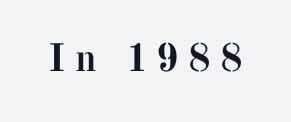
The image shows 39 px semibold serif type, upright; set unusually wide letter spacing (+0.24 em), not underlined; medium stroke contrast and a medium x-height.
